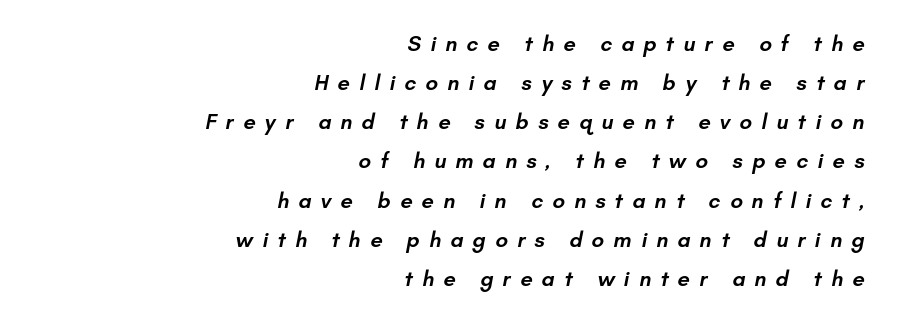
The image shows 22 px text type; set right-aligned, line spacing 1.78x, unusually wide letter spacing (+0.42 em), not underlined.
